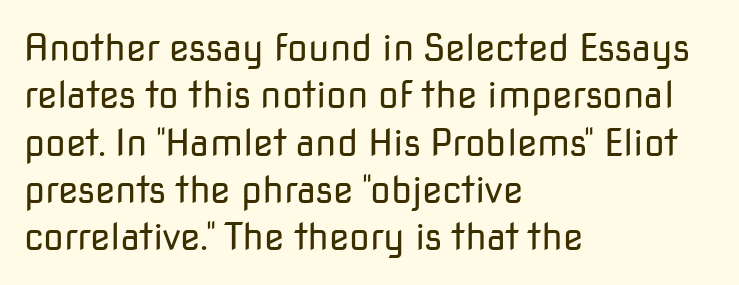
The image shows 37 px regular-weight sans-serif type, upright; set left-aligned, normal line spacing (1.28x), normal letter spacing, not underlined; low stroke contrast and a medium x-height.
